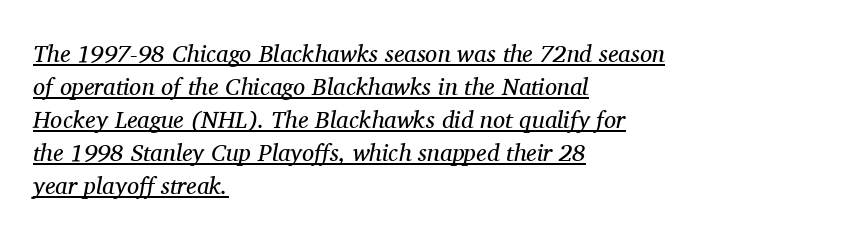
The image shows 24 px text type, italic (leaning right); set left-aligned, normal line spacing (1.37x), normal letter spacing, underlined.
